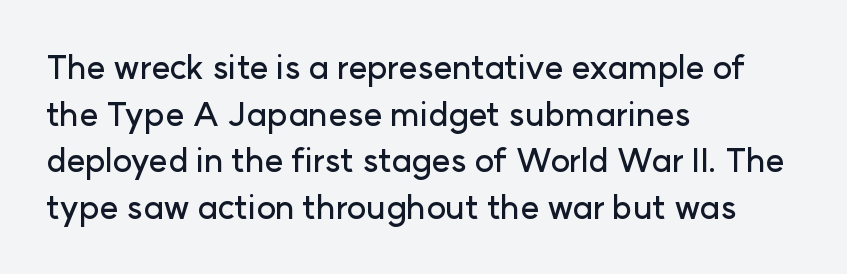
The zone under the glyphs is completely vacant. You could not count columns in this text — the font is proportionally spaced. Compared with typical paragraphs, the rows here are spaced about the same. This is roman type, the default non-slanted kind.
